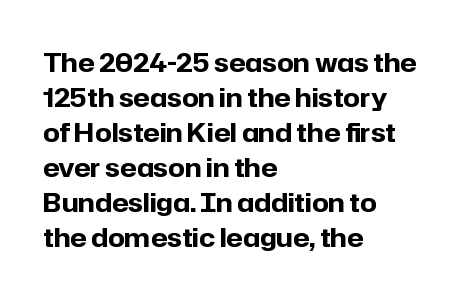
Q: Is the text bold? A: Yes.
Q: Is the text italic (slanted)? A: No, it is upright.
Q: Is the text underlined? A: No.
Q: How is the paragraph aligned? A: Left-aligned.
Q: Is the spacing between letters normal or unusually wide? A: Normal.
Q: Is the spacing between lines tight, normal or loose? A: Normal.
